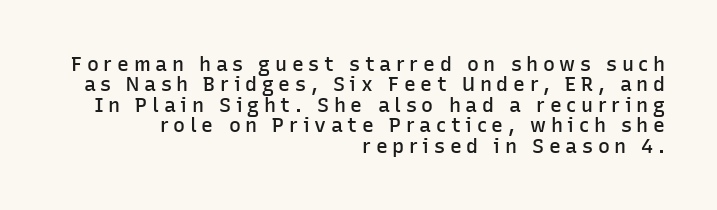
You can tell it's not italic because the verticals are truly vertical. The strokes are fattened partway — semibold, not bold. This sample uses expanded letter spacing, leaving extra air between glyphs. Leading: reduced.
